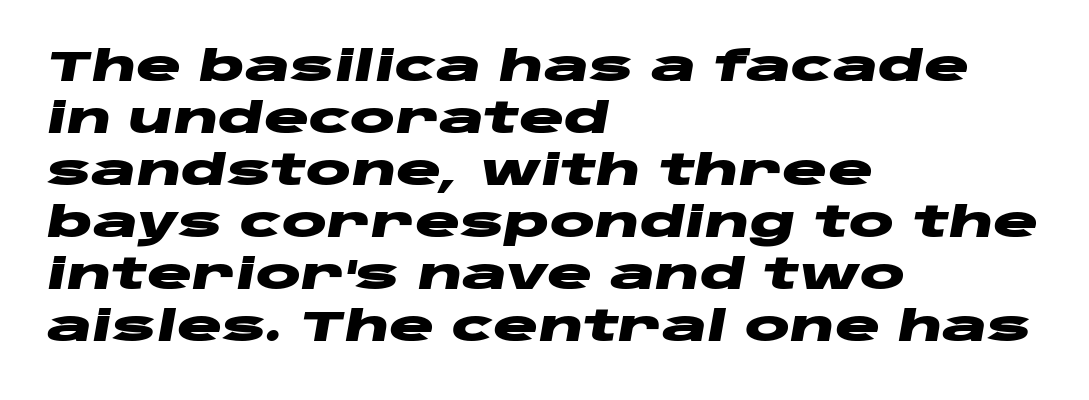
The letters advance in unequal steps, a hallmark of proportional type. Heavy, bold letterforms. The face used here has a pronounced slope to its letters. Horizontally, the lines are justified to the leading edge only.
